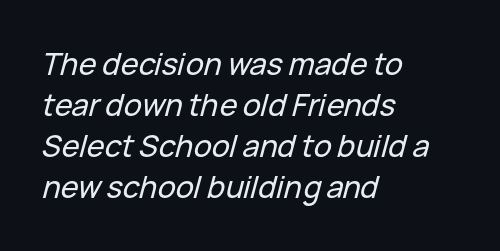
Q: Is the text italic (slanted)? A: Yes, it leans right by about 15 degrees.
Q: Is the text underlined? A: No.
Q: How is the paragraph aligned? A: Left-aligned.
Q: Is the spacing between letters normal or unusually wide? A: Normal.
Q: Is the spacing between lines tight, normal or loose? A: Normal.
Q: Width (condensed, normal, or wide)? A: Normal.
Q: Stroke contrast? A: Low.
Q: x-height? A: Medium.
Q: Monospaced? A: No.
